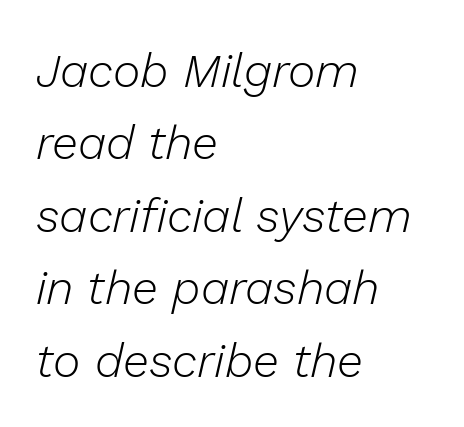
{"italic": "yes", "lean": "right", "slant_degrees": 13, "bold": "no", "weight": "light", "width": "normal", "stroke_contrast": "low", "x_height": "medium", "monospaced": "no", "underline": "no", "align": "left", "line_spacing": "normal", "line_spacing_ratio": 1.54, "letter_spacing": "normal", "letter_spacing_em": 0.0, "glyph_px": 47}
